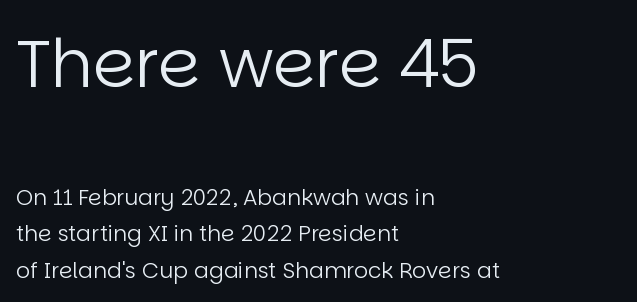
Q: Is the text bold? A: No.
Q: Is the text italic (slanted)? A: No, it is upright.
Q: Is the typeface a serif or a sans-serif typeface? A: Sans-serif.
Q: Is the text underlined? A: No.
Q: How is the paragraph aligned? A: Left-aligned.
Q: Is the spacing between letters normal or unusually wide? A: Normal.
Q: Is the spacing between lines tight, normal or loose? A: Normal.
Q: Which block of text is set in a larger size, the first (top) or the second (bottom)? A: The first (top) one.
Q: Width (condensed, normal, or wide)? A: Normal.
Q: Stroke contrast? A: Low.
Q: x-height? A: Large.
Q: Monospaced? A: No.
